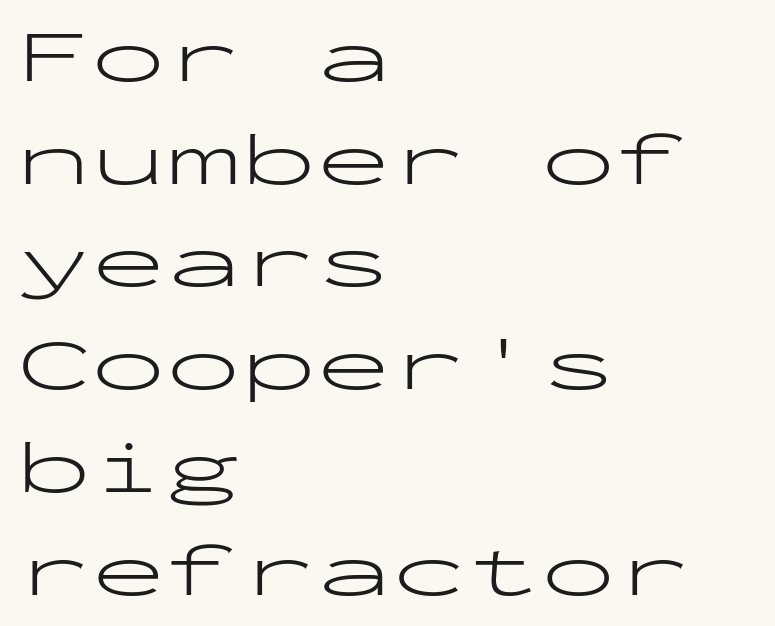
Q: Is the text bold? A: No.
Q: Is the text italic (slanted)? A: No, it is upright.
Q: Is the typeface a serif or a sans-serif typeface? A: Sans-serif.
Q: Is the text underlined? A: No.
Q: How is the paragraph aligned? A: Left-aligned.
Q: Is the spacing between letters normal or unusually wide? A: Normal.
Q: Is the spacing between lines tight, normal or loose? A: Normal.
Q: Width (condensed, normal, or wide)? A: Wide.
Q: Stroke contrast? A: Low.
Q: x-height? A: Medium.
Q: Monospaced? A: Yes.
